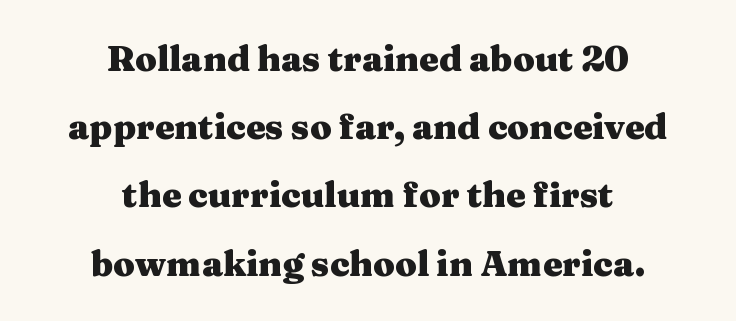
Q: Is the text bold? A: Yes.
Q: Is the text italic (slanted)? A: No, it is upright.
Q: Is the typeface a serif or a sans-serif typeface? A: Serif.
Q: Is the text underlined? A: No.
Q: How is the paragraph aligned? A: Centered.
Q: Is the spacing between letters normal or unusually wide? A: Normal.
Q: Is the spacing between lines tight, normal or loose? A: Loose.
Q: Width (condensed, normal, or wide)? A: Wide.
Q: Stroke contrast? A: Medium.
Q: x-height? A: Medium.
Q: Monospaced? A: No.
